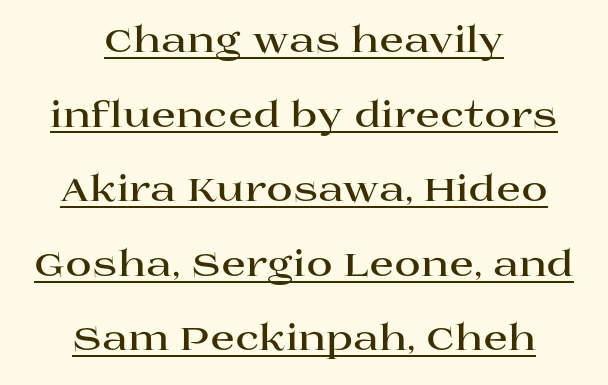
The image shows 36 px bold, wide serif type, upright; set centered, loose line spacing (2.07x), normal letter spacing, underlined; high stroke contrast and a large x-height.
